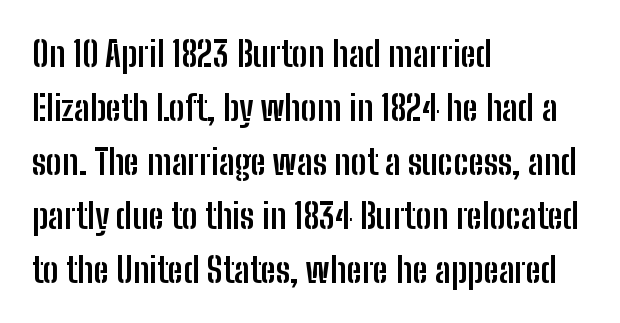
The image shows 35 px semibold, condensed sans-serif type, upright; set left-aligned, normal line spacing (1.54x), normal letter spacing, not underlined; low stroke contrast and a medium x-height.
